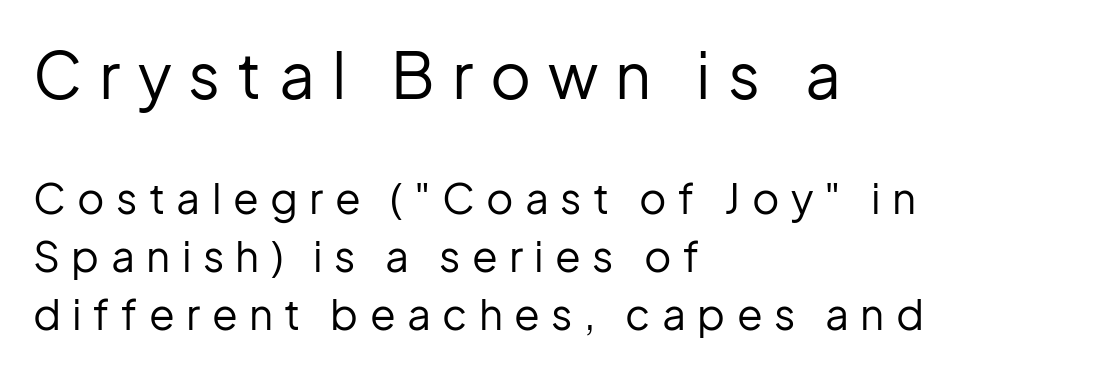
The image shows 63 px regular-weight sans-serif type, upright; set left-aligned, normal line spacing (1.38x), unusually wide letter spacing (+0.27 em), not underlined; the first (top) block is 1.5x larger; low stroke contrast and a medium x-height.
